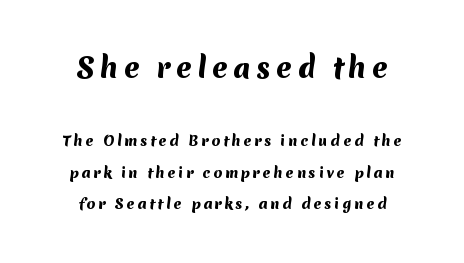
Q: Is the text bold? A: Yes.
Q: Is the text underlined? A: No.
Q: How is the paragraph aligned? A: Centered.
Q: Is the spacing between lines tight, normal or loose? A: Loose.
Q: Which block of text is set in a larger size, the first (top) or the second (bottom)? A: The first (top) one.
